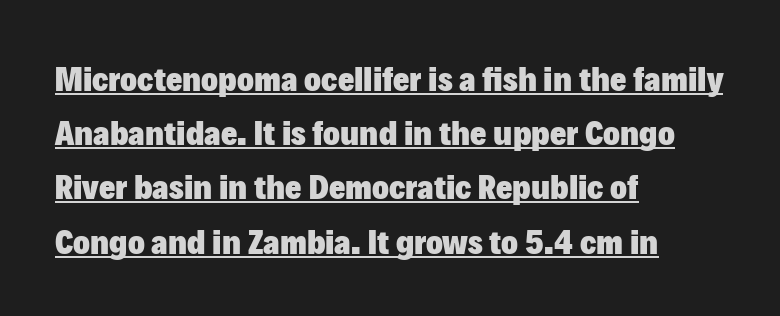
The image shows 35 px heavy sans-serif type, upright; set left-aligned, normal line spacing (1.55x), normal letter spacing, underlined; low stroke contrast and a medium x-height.
